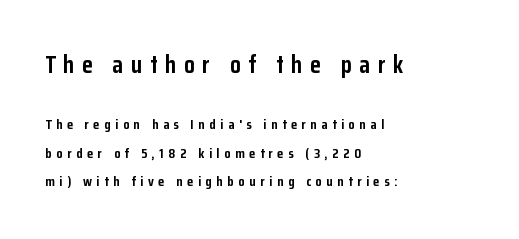
{"italic": "no", "bold": "yes", "underline": "no", "align": "left", "line_spacing": "loose", "line_spacing_ratio": 2.04, "letter_spacing": "wide", "letter_spacing_em": 0.33, "larger_block": "first", "size_ratio": 1.71, "glyph_px": 24}
